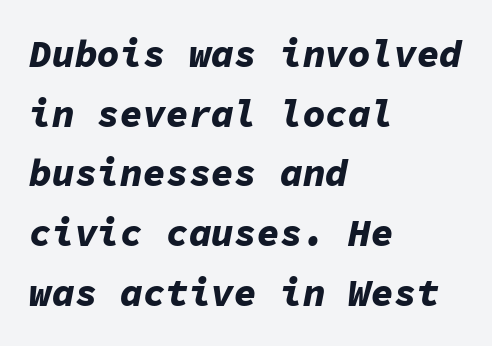
Notice how thick the strokes are: this is what a full bold looks like. Glyph-to-glyph distance matches everyday printed text. Fixed-width glyphs throughout — classic coding-font behaviour. A clean baseline with only descenders dipping below it.
